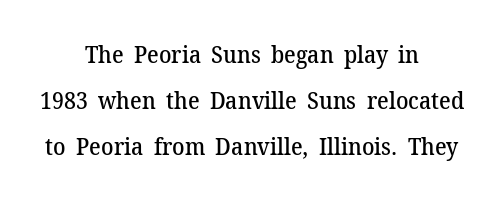
Honestly, the rows look like they've been pulled way apart. Check the space under the baseline: it is left empty. Stems and bowls a touch heavier than normal — semibold. Honestly, the letter spacing is just normal — you wouldn't notice it. Is the block centered? Yes — each line is placed symmetrically about the middle. Posture: upright roman.
